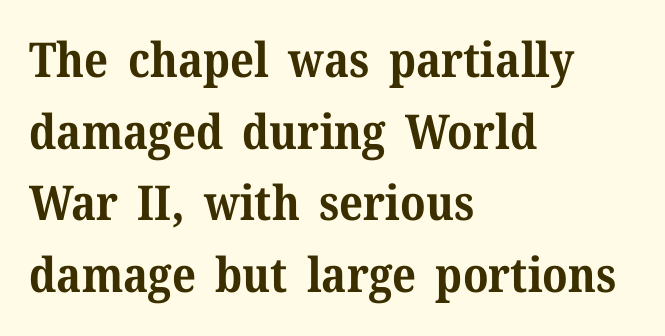
{"serif": "yes", "italic": "no", "bold": "yes", "weight": "bold", "width": "normal", "stroke_contrast": "medium", "x_height": "medium", "monospaced": "no", "underline": "no", "align": "left", "line_spacing": "normal", "line_spacing_ratio": 1.49, "letter_spacing": "normal", "letter_spacing_em": 0.0, "glyph_px": 48}
